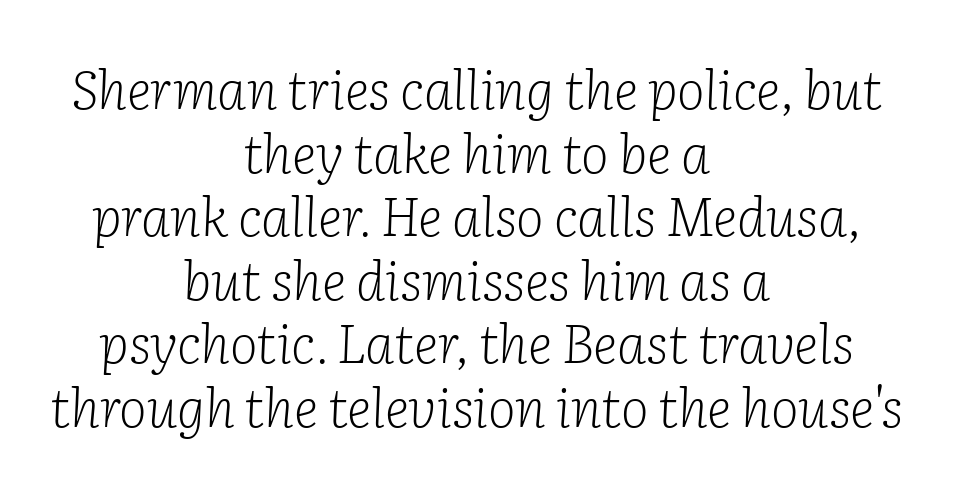
Q: Is the text bold? A: No.
Q: Is the text italic (slanted)? A: Yes, it leans right by about 2 degrees.
Q: Is the typeface a serif or a sans-serif typeface? A: Serif.
Q: Is the text underlined? A: No.
Q: How is the paragraph aligned? A: Centered.
Q: Is the spacing between letters normal or unusually wide? A: Normal.
Q: Width (condensed, normal, or wide)? A: Normal.
Q: Stroke contrast? A: Low.
Q: x-height? A: Medium.
Q: Monospaced? A: No.
